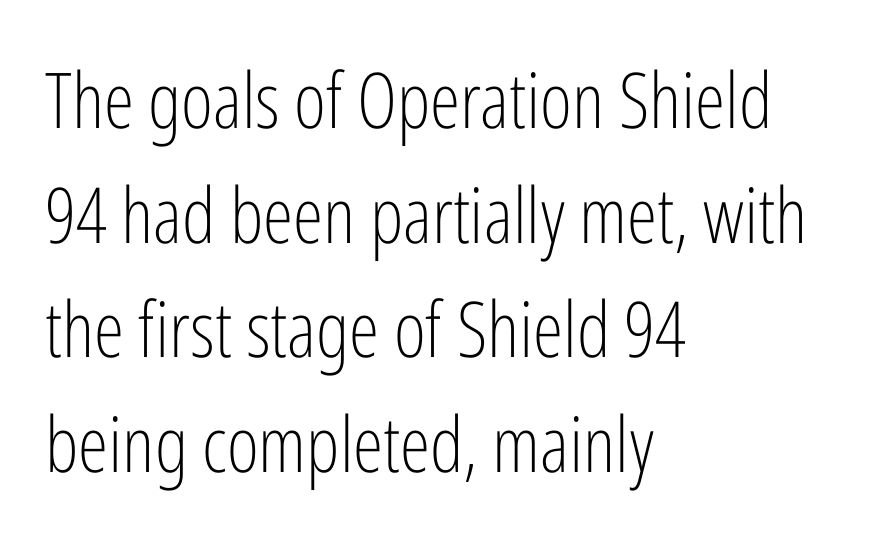
Q: Is the text bold? A: No.
Q: Is the text italic (slanted)? A: No, it is upright.
Q: Is the typeface a serif or a sans-serif typeface? A: Sans-serif.
Q: Is the text underlined? A: No.
Q: How is the paragraph aligned? A: Left-aligned.
Q: Is the spacing between letters normal or unusually wide? A: Normal.
Q: Is the spacing between lines tight, normal or loose? A: Normal.
Q: Width (condensed, normal, or wide)? A: Condensed.
Q: Stroke contrast? A: Low.
Q: x-height? A: Medium.
Q: Monospaced? A: No.
